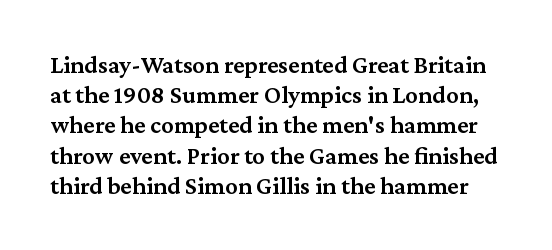
Notice how the stems are strictly vertical — no italics here. Summary of weight: moderately heavy, a semibold. The zone under the glyphs is completely vacant. Honestly, the letter spacing is just normal — you wouldn't notice it.
